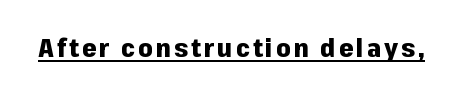
{"italic": "no", "bold": "yes", "underline": "yes", "glyph_px": 26}
